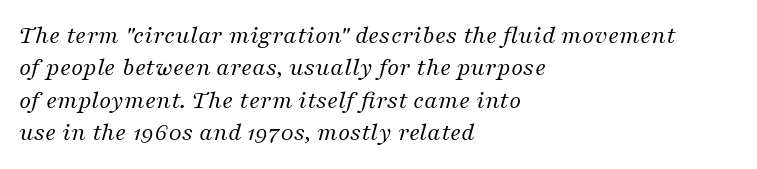
The image shows 26 px text type, italic (leaning right); set left-aligned, normal line spacing (1.25x), normal letter spacing, not underlined.
